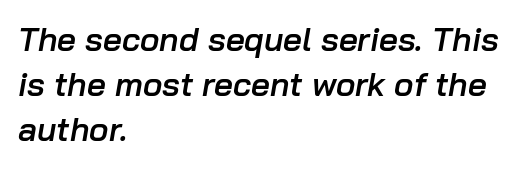
Firm but not heavy-handed strokes: this text is semibold. Looks like regular typesetting: each glyph gets only the width it needs. Bare-footed words on every line. The gaps between neighbouring characters are ordinary and unremarkable.
